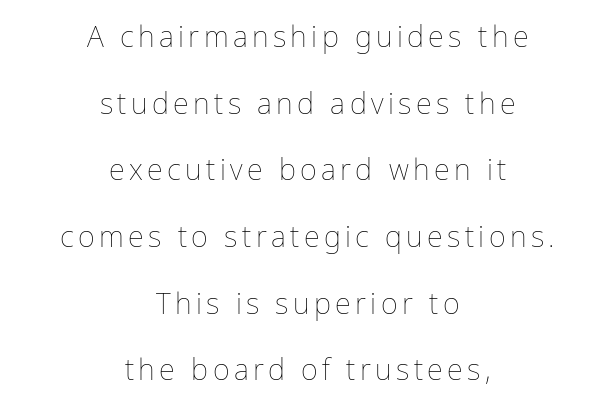
The image shows 29 px thin type, upright; set centered, loose line spacing (2.3x), not underlined; low stroke contrast and a medium x-height.
